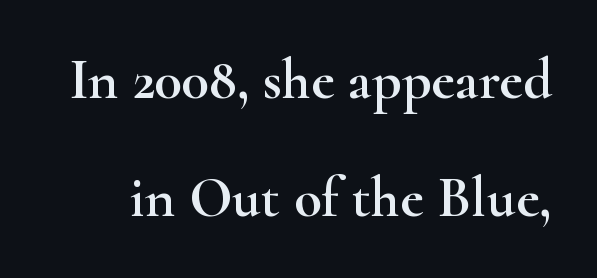
Tracking here is standard; glyphs follow each other at the usual distance. I'd call this a serif setting — the letters wear small feet. Style check: upright. Varying glyph widths throughout — classic text-font behaviour. The space directly below the letters is spotless. You could fit nearly another row in the gap between these rows.
